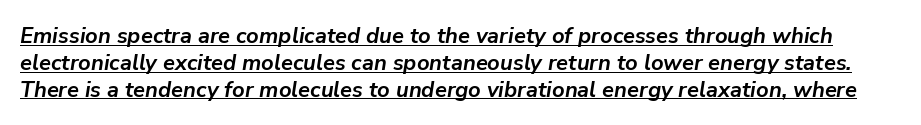
{"italic": "yes", "lean": "right", "slant_degrees": 9, "bold": "yes", "underline": "yes", "line_spacing_ratio": 1.22, "letter_spacing": "normal", "letter_spacing_em": 0.0, "glyph_px": 22}
